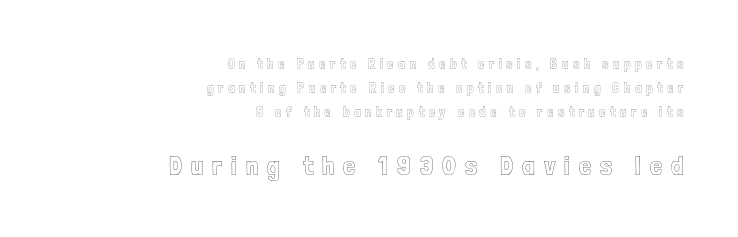
Q: Is the text italic (slanted)? A: No, it is upright.
Q: Is the text underlined? A: No.
Q: How is the paragraph aligned? A: Right-aligned.
Q: Is the spacing between letters normal or unusually wide? A: Unusually wide.
Q: Which block of text is set in a larger size, the first (top) or the second (bottom)? A: The second (bottom) one.
